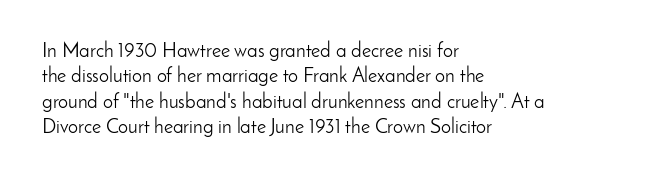
The image shows 20 px text type, upright; set left-aligned, normal line spacing (1.27x), normal letter spacing, not underlined.
